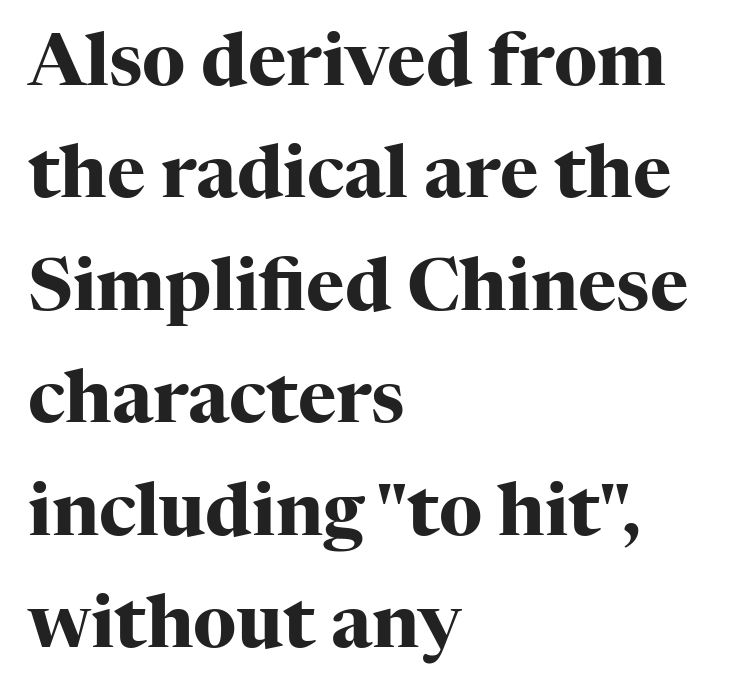
Q: Is the text bold? A: Yes.
Q: Is the text italic (slanted)? A: No, it is upright.
Q: Is the typeface a serif or a sans-serif typeface? A: Serif.
Q: Is the text underlined? A: No.
Q: How is the paragraph aligned? A: Left-aligned.
Q: Is the spacing between letters normal or unusually wide? A: Normal.
Q: Is the spacing between lines tight, normal or loose? A: Normal.
Q: Width (condensed, normal, or wide)? A: Normal.
Q: Stroke contrast? A: High.
Q: x-height? A: Medium.
Q: Monospaced? A: No.
